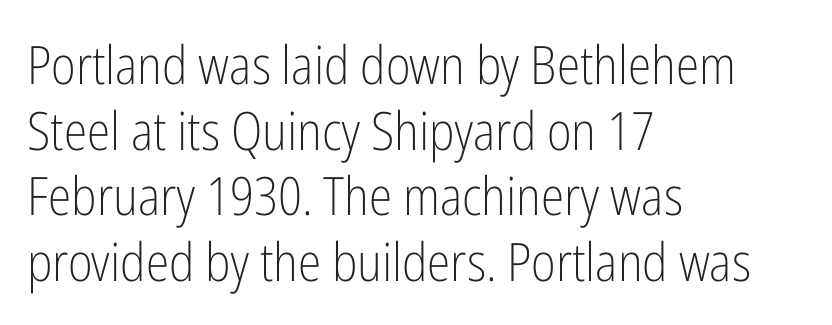
{"serif": "no", "italic": "no", "bold": "no", "weight": "light", "width": "condensed", "stroke_contrast": "low", "x_height": "medium", "monospaced": "no", "underline": "no", "align": "left", "line_spacing_ratio": 1.24, "letter_spacing": "normal", "letter_spacing_em": 0.0, "glyph_px": 53}
